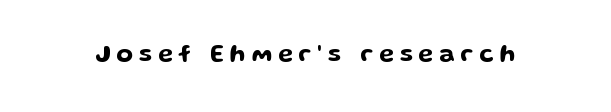
Q: Is the text italic (slanted)? A: No, it is upright.
Q: Is the text underlined? A: No.
Q: Is the spacing between letters normal or unusually wide? A: Unusually wide.
